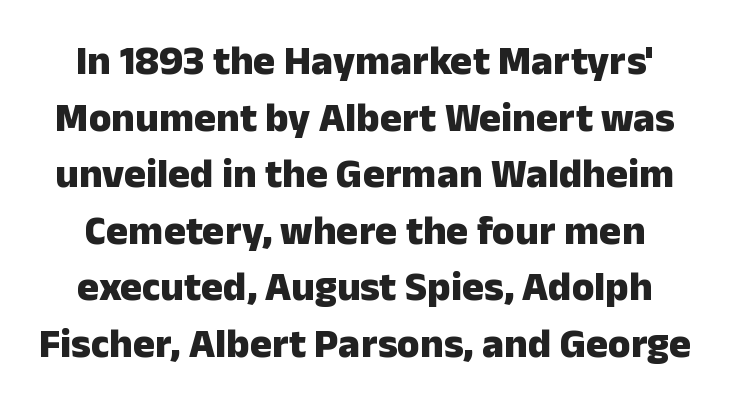
The image shows 41 px heavy sans-serif type, upright; set normal line spacing (1.38x), normal letter spacing, not underlined; low stroke contrast and a medium x-height.
